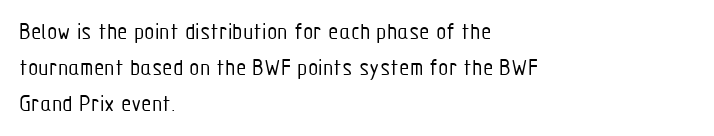
Default kerning and tracking; the words read as compact shapes. Tall strokes in this sample are plumb rather than angled. This rendering uses left alignment, leaving the right contour irregular. Students, observe: this is what conventionally led text looks like. Each stroke keeps to a modest, everyday thickness or less. Honestly, there is no underline to notice here at all.
